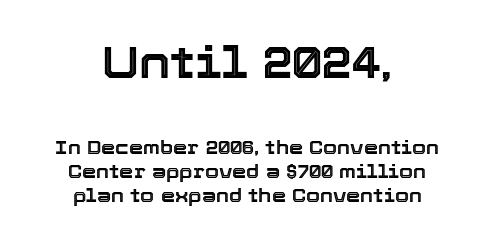
Does the leading feel generous? No, just average. This rendering leaves character spacing at its baseline value. Alignment: centered. Character widths vary here, with narrow letters taking less room than wide ones.
